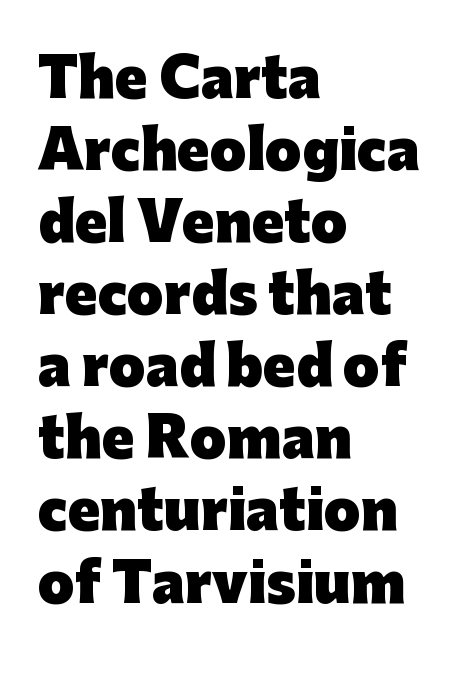
Q: Is the text bold? A: Yes.
Q: Is the text italic (slanted)? A: No, it is upright.
Q: Is the typeface a serif or a sans-serif typeface? A: Sans-serif.
Q: Is the text underlined? A: No.
Q: How is the paragraph aligned? A: Left-aligned.
Q: Is the spacing between letters normal or unusually wide? A: Normal.
Q: Is the spacing between lines tight, normal or loose? A: Normal.
Q: Width (condensed, normal, or wide)? A: Normal.
Q: Stroke contrast? A: Low.
Q: x-height? A: Medium.
Q: Monospaced? A: No.
